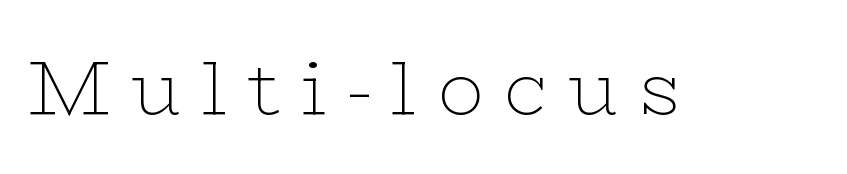
The image shows 77 px thin, wide serif type, upright; set unusually wide letter spacing (+0.26 em), not underlined; low stroke contrast and a medium x-height.
